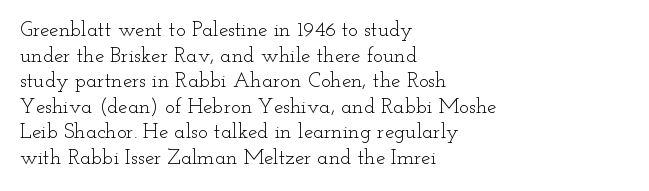
The image shows 21 px text type, upright; set left-aligned, line spacing 1.22x, normal letter spacing, not underlined.
